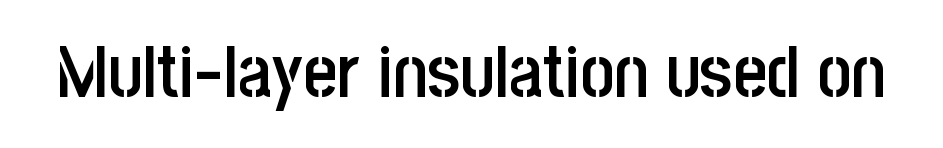
The line texture is even and compact thanks to regular tracking. Type without underlining. Every character sits straight up, as roman type does. Classification — sans serif. The rendering uses a semibold face; strokes are thickened but not to full bold.
